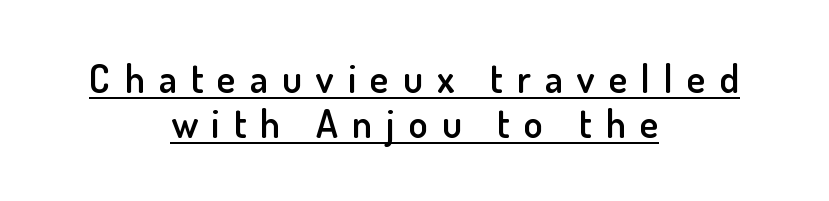
The image shows 39 px semibold sans-serif type, upright; set centered, line spacing 1.16x, unusually wide letter spacing (+0.36 em), underlined; low stroke contrast and a small x-height.
